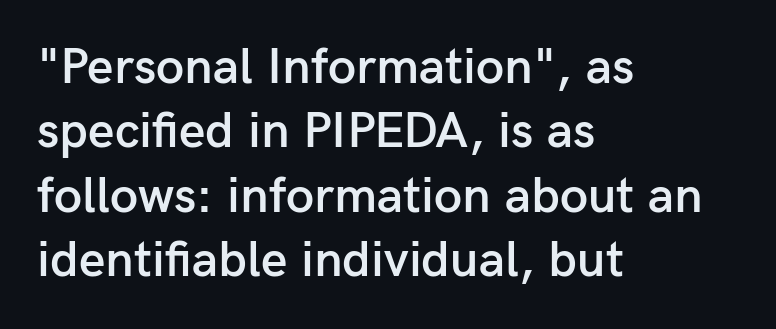
Letters rest on an invisible, unmarked baseline. The rows are spaced the way most documents space them. The axis of the letterforms is exactly vertical. Stroke terminals: plain, sans-serif.
